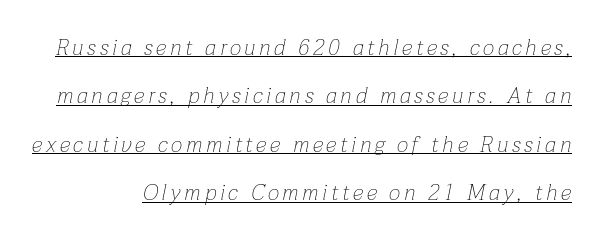
{"italic": "yes", "lean": "right", "slant_degrees": 12, "bold": "no", "underline": "yes", "line_spacing": "loose", "line_spacing_ratio": 2.2, "glyph_px": 22}
